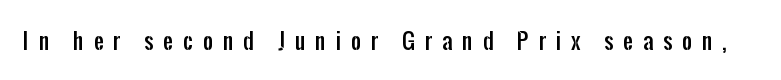
Words appear elongated and porous because spacing is wide. Nope, not italic — everything's standing straight. The words here are not underlined.
